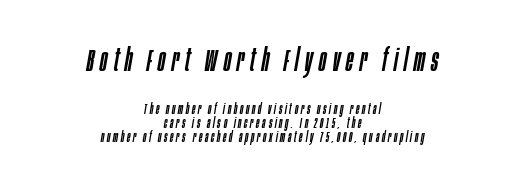
Q: Is the text italic (slanted)? A: Yes, it leans right by about 10 degrees.
Q: Is the text underlined? A: No.
Q: How is the paragraph aligned? A: Centered.
Q: Is the spacing between letters normal or unusually wide? A: Unusually wide.
Q: Is the spacing between lines tight, normal or loose? A: Tight.
Q: Which block of text is set in a larger size, the first (top) or the second (bottom)? A: The first (top) one.
Q: Width (condensed, normal, or wide)? A: Condensed.
Q: Stroke contrast? A: Low.
Q: x-height? A: Large.
Q: Monospaced? A: No.
